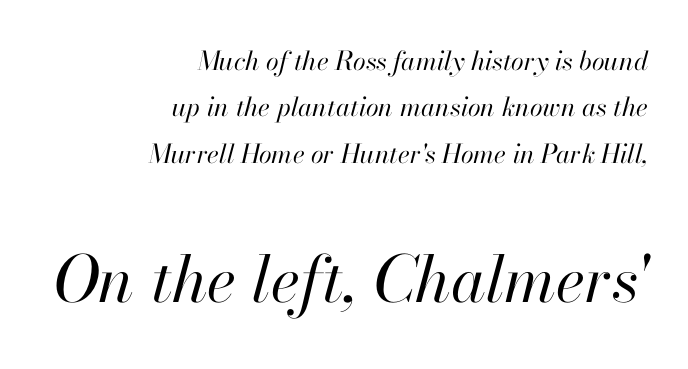
{"italic": "yes", "lean": "right", "slant_degrees": 13, "bold": "no", "weight": "regular", "width": "normal", "stroke_contrast": "high", "x_height": "small", "monospaced": "no", "underline": "no", "align": "right", "line_spacing_ratio": 1.78, "letter_spacing": "normal", "letter_spacing_em": 0.0, "larger_block": "second", "size_ratio": 2.46, "glyph_px": 64}
